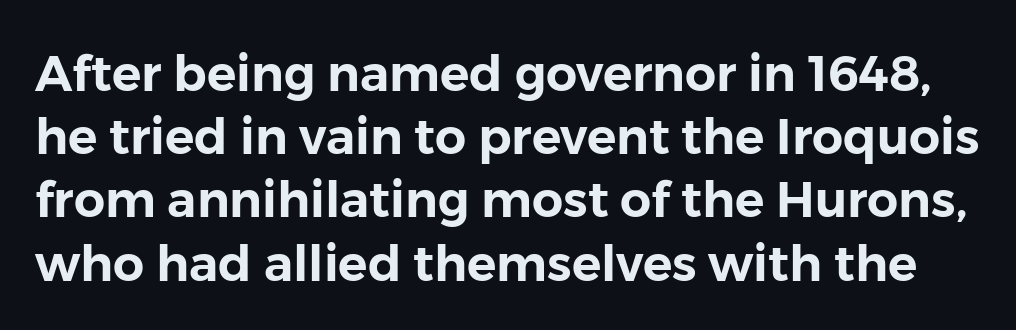
The image shows 49 px sans-serif type, upright; set normal line spacing (1.29x), normal letter spacing, not underlined; low stroke contrast and a medium x-height.
